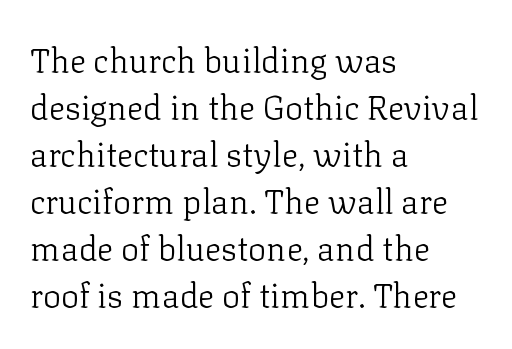
Q: Is the text bold? A: No.
Q: Is the text italic (slanted)? A: No, it is upright.
Q: Is the typeface a serif or a sans-serif typeface? A: Serif.
Q: Is the text underlined? A: No.
Q: How is the paragraph aligned? A: Left-aligned.
Q: Is the spacing between letters normal or unusually wide? A: Normal.
Q: Is the spacing between lines tight, normal or loose? A: Normal.
Q: Width (condensed, normal, or wide)? A: Normal.
Q: Stroke contrast? A: Low.
Q: x-height? A: Medium.
Q: Monospaced? A: No.
